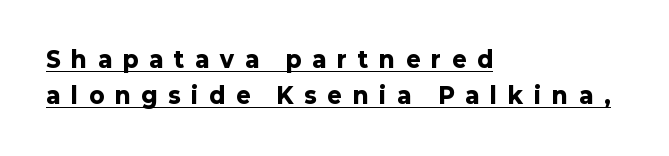
These words are printed bold, with thick strokes throughout. The compositor pushed each line to the left boundary. You can see a thin bar hugging the bottom of the glyphs. What stands out about the letter spacing? Its width — letters are far apart. A typesetter would mark this as roman, not italic.
